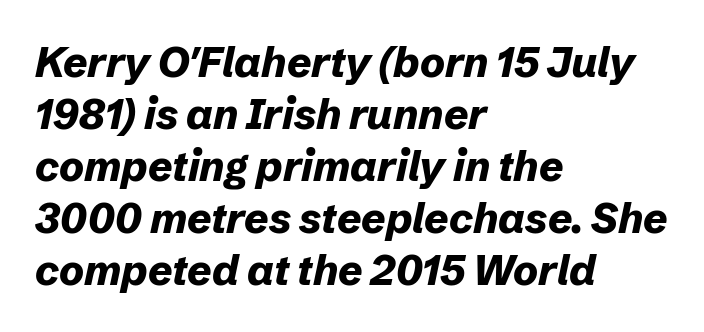
{"italic": "yes", "lean": "right", "slant_degrees": 12, "bold": "yes", "weight": "bold", "width": "normal", "stroke_contrast": "low", "x_height": "medium", "monospaced": "no", "underline": "no", "align": "left", "line_spacing_ratio": 1.24, "letter_spacing": "normal", "letter_spacing_em": 0.0, "glyph_px": 42}
